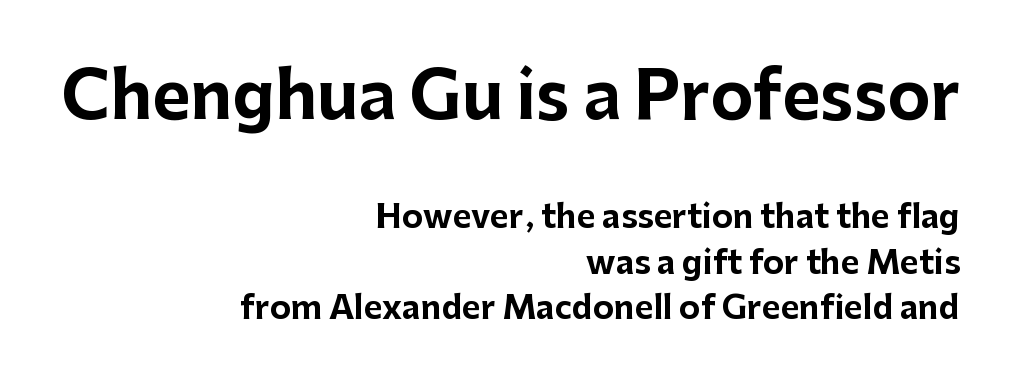
Q: Is the text bold? A: Yes.
Q: Is the text italic (slanted)? A: No, it is upright.
Q: Is the typeface a serif or a sans-serif typeface? A: Sans-serif.
Q: Is the text underlined? A: No.
Q: How is the paragraph aligned? A: Right-aligned.
Q: Is the spacing between letters normal or unusually wide? A: Normal.
Q: Is the spacing between lines tight, normal or loose? A: Normal.
Q: Which block of text is set in a larger size, the first (top) or the second (bottom)? A: The first (top) one.
Q: Width (condensed, normal, or wide)? A: Normal.
Q: Stroke contrast? A: Low.
Q: x-height? A: Medium.
Q: Monospaced? A: No.
